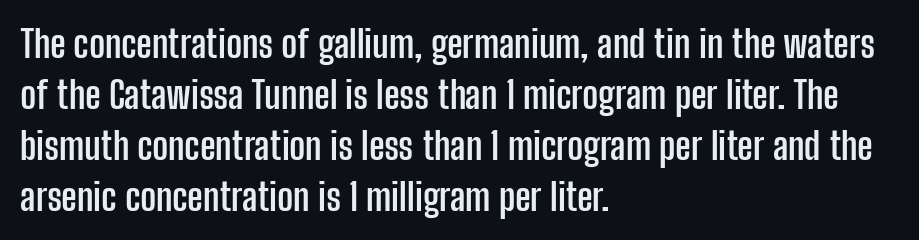
{"serif": "no", "italic": "no", "bold": "yes", "weight": "semibold", "width": "condensed", "stroke_contrast": "low", "x_height": "medium", "monospaced": "no", "underline": "no", "align": "left", "line_spacing": "normal", "line_spacing_ratio": 1.34, "letter_spacing": "normal", "letter_spacing_em": 0.0, "glyph_px": 38}
